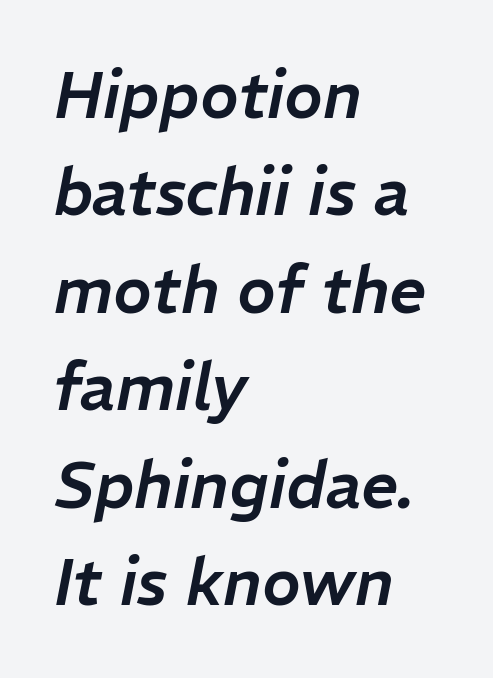
Q: Is the text italic (slanted)? A: Yes, it leans right by about 11 degrees.
Q: Is the text underlined? A: No.
Q: How is the paragraph aligned? A: Left-aligned.
Q: Is the spacing between letters normal or unusually wide? A: Normal.
Q: Is the spacing between lines tight, normal or loose? A: Normal.
Q: Width (condensed, normal, or wide)? A: Normal.
Q: Stroke contrast? A: Low.
Q: x-height? A: Medium.
Q: Monospaced? A: No.
